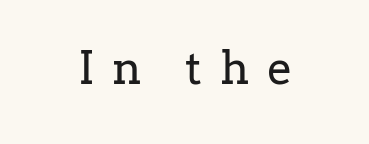
The image shows 45 px regular-weight serif type, upright; set unusually wide letter spacing (+0.39 em), not underlined; low stroke contrast and a medium x-height.
